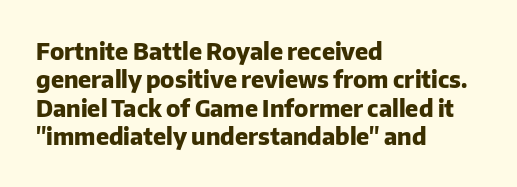
{"italic": "no", "bold": "yes", "underline": "no", "align": "left", "line_spacing_ratio": 1.23, "letter_spacing": "normal", "letter_spacing_em": 0.0, "glyph_px": 23}
